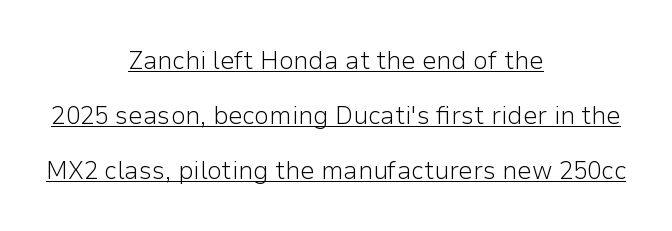
The image shows 26 px text type, upright; set centered, loose line spacing (2.11x), normal letter spacing, underlined.
